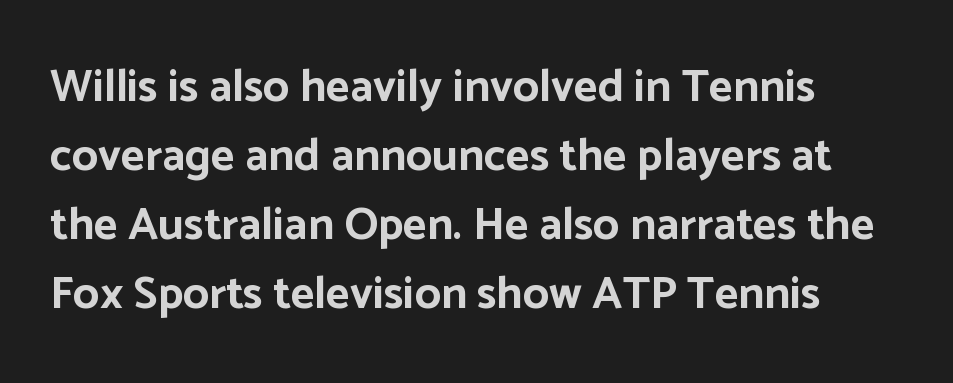
Q: Is the text bold? A: Yes.
Q: Is the text italic (slanted)? A: No, it is upright.
Q: Is the typeface a serif or a sans-serif typeface? A: Sans-serif.
Q: Is the text underlined? A: No.
Q: How is the paragraph aligned? A: Left-aligned.
Q: Is the spacing between letters normal or unusually wide? A: Normal.
Q: Is the spacing between lines tight, normal or loose? A: Normal.
Q: Width (condensed, normal, or wide)? A: Normal.
Q: Stroke contrast? A: Low.
Q: x-height? A: Medium.
Q: Monospaced? A: No.
